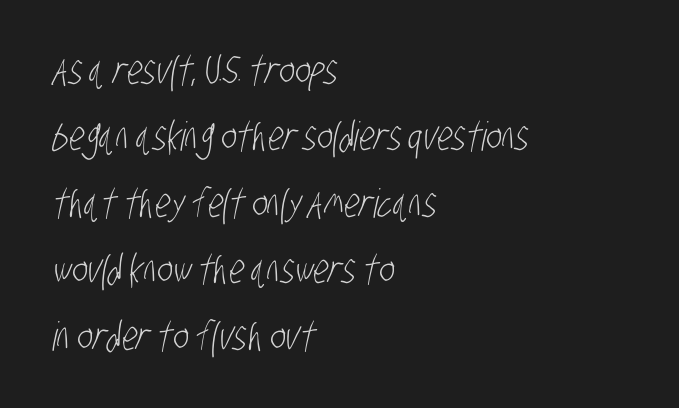
{"serif": "no", "bold": "no", "weight": "light", "width": "condensed", "stroke_contrast": "low", "x_height": "large", "monospaced": "no", "underline": "no", "align": "left", "line_spacing": "normal", "line_spacing_ratio": 1.66, "letter_spacing": "normal", "letter_spacing_em": 0.0, "glyph_px": 40}
